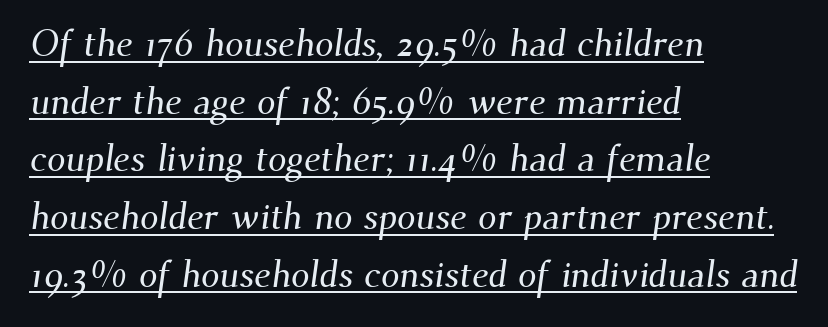
The image shows 37 px serif type; set left-aligned, normal line spacing (1.56x), normal letter spacing, underlined; medium stroke contrast and a small x-height.
